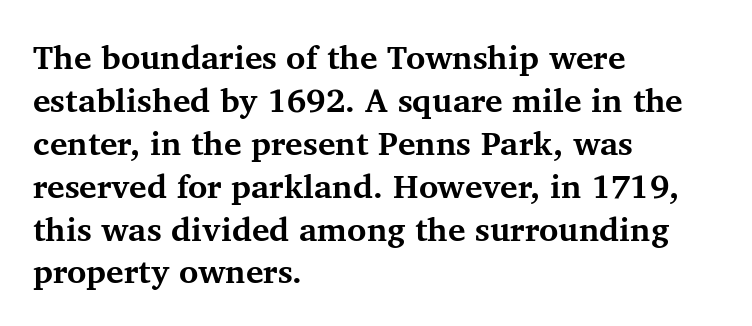
Q: Is the text bold? A: Yes.
Q: Is the text italic (slanted)? A: No, it is upright.
Q: Is the typeface a serif or a sans-serif typeface? A: Serif.
Q: Is the text underlined? A: No.
Q: How is the paragraph aligned? A: Left-aligned.
Q: Is the spacing between letters normal or unusually wide? A: Normal.
Q: Is the spacing between lines tight, normal or loose? A: Normal.
Q: Width (condensed, normal, or wide)? A: Normal.
Q: Stroke contrast? A: Medium.
Q: x-height? A: Medium.
Q: Monospaced? A: No.
